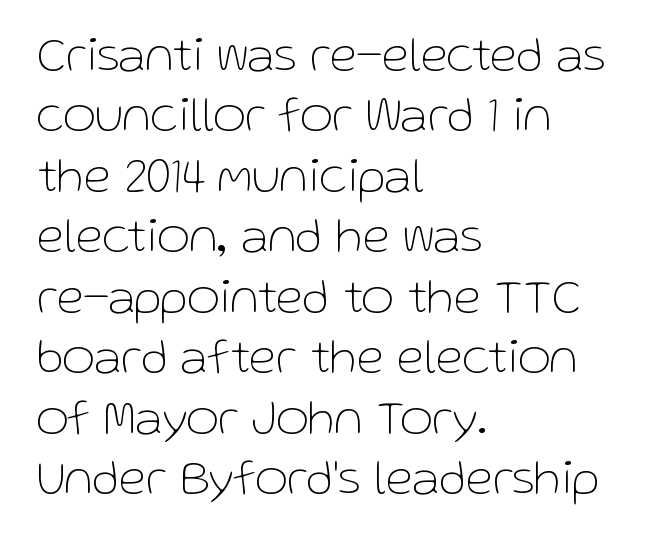
The image shows 50 px thin sans-serif type, upright; set left-aligned, line spacing 1.21x, normal letter spacing, not underlined; low stroke contrast and a medium x-height.
